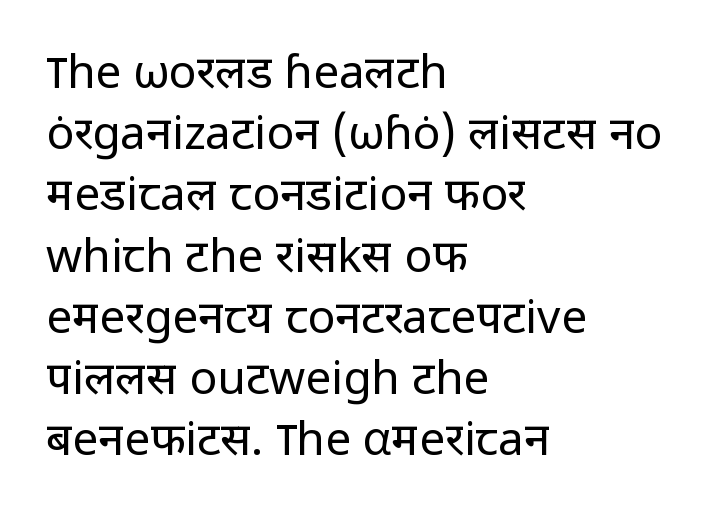
{"serif": "no", "italic": "no", "bold": "no", "weight": "regular", "width": "normal", "stroke_contrast": "low", "x_height": "medium", "monospaced": "no", "underline": "no", "align": "left", "line_spacing": "normal", "line_spacing_ratio": 1.33, "letter_spacing": "normal", "letter_spacing_em": 0.0, "glyph_px": 46}
